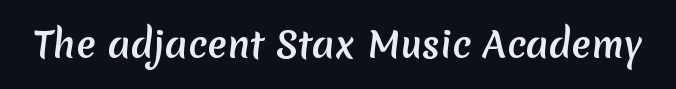
Q: Is the typeface a serif or a sans-serif typeface? A: Sans-serif.
Q: Is the text underlined? A: No.
Q: Is the spacing between letters normal or unusually wide? A: Normal.
Q: Width (condensed, normal, or wide)? A: Normal.
Q: Stroke contrast? A: Medium.
Q: x-height? A: Medium.
Q: Monospaced? A: No.
